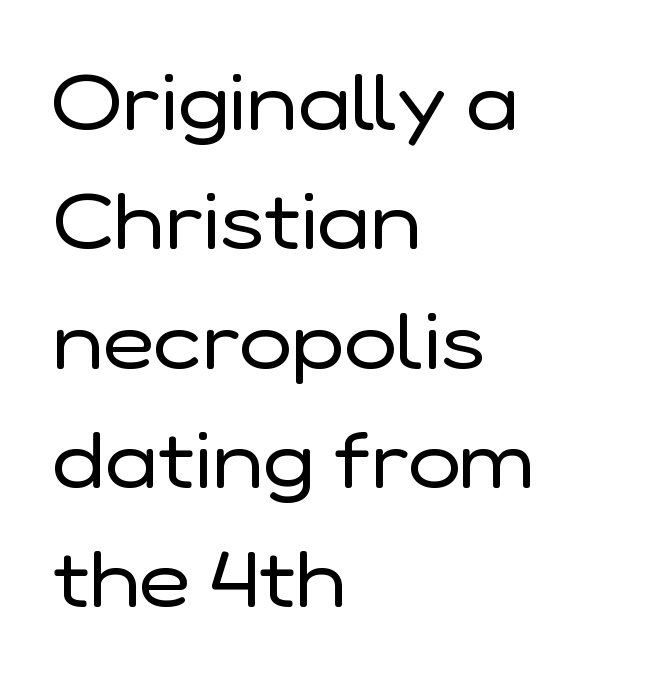
The image shows 79 px regular-weight sans-serif type, upright; set left-aligned, normal line spacing (1.51x), normal letter spacing, not underlined; low stroke contrast and a medium x-height.
